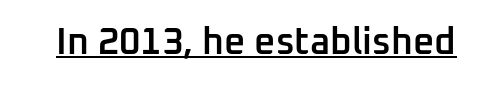
The image shows 37 px semibold sans-serif type, upright; set normal letter spacing, underlined; low stroke contrast and a medium x-height.
